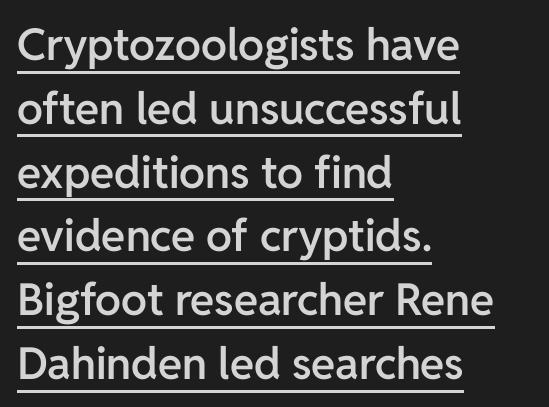
{"serif": "no", "italic": "no", "bold": "semi", "weight": "semibold", "width": "normal", "stroke_contrast": "low", "x_height": "medium", "monospaced": "no", "underline": "yes", "align": "left", "line_spacing": "normal", "line_spacing_ratio": 1.45, "letter_spacing": "normal", "letter_spacing_em": 0.0, "glyph_px": 44}
